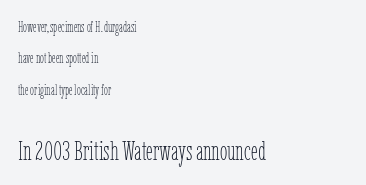
Q: Is the text bold? A: No.
Q: Is the text italic (slanted)? A: No, it is upright.
Q: Is the text underlined? A: No.
Q: How is the paragraph aligned? A: Left-aligned.
Q: Is the spacing between letters normal or unusually wide? A: Normal.
Q: Is the spacing between lines tight, normal or loose? A: Loose.
Q: Which block of text is set in a larger size, the first (top) or the second (bottom)? A: The second (bottom) one.
